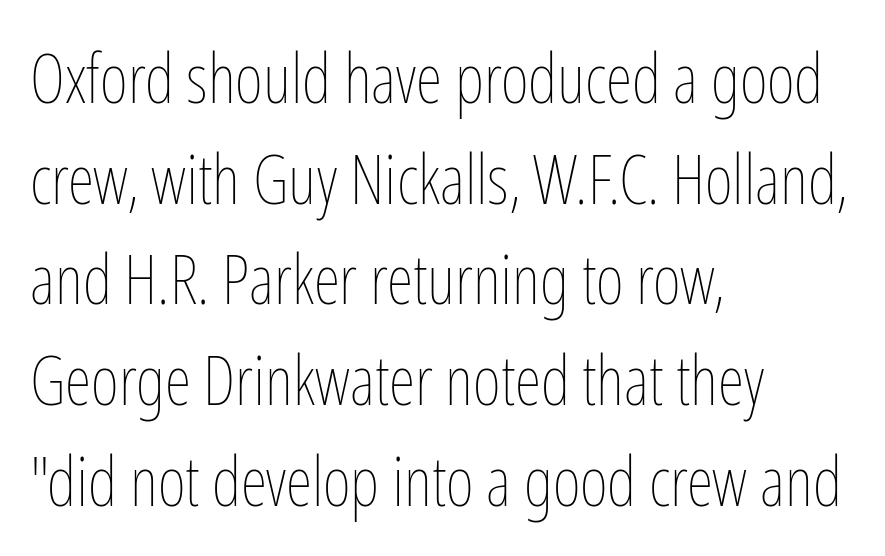
The image shows 68 px thin, condensed type, upright; set left-aligned, normal line spacing (1.48x), normal letter spacing, not underlined; low stroke contrast and a medium x-height.
